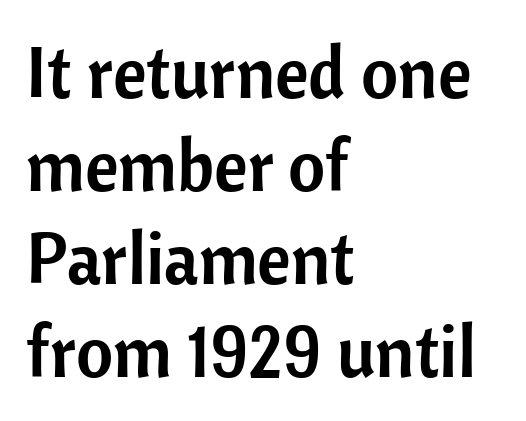
The image shows 72 px sans-serif type, upright; set left-aligned, normal line spacing (1.29x), normal letter spacing, not underlined; low stroke contrast and a medium x-height.
